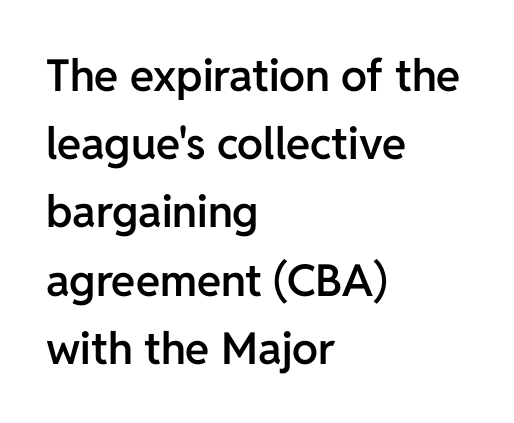
The image shows 44 px semibold sans-serif type, upright; set left-aligned, normal line spacing (1.55x), normal letter spacing, not underlined; low stroke contrast and a medium x-height.
